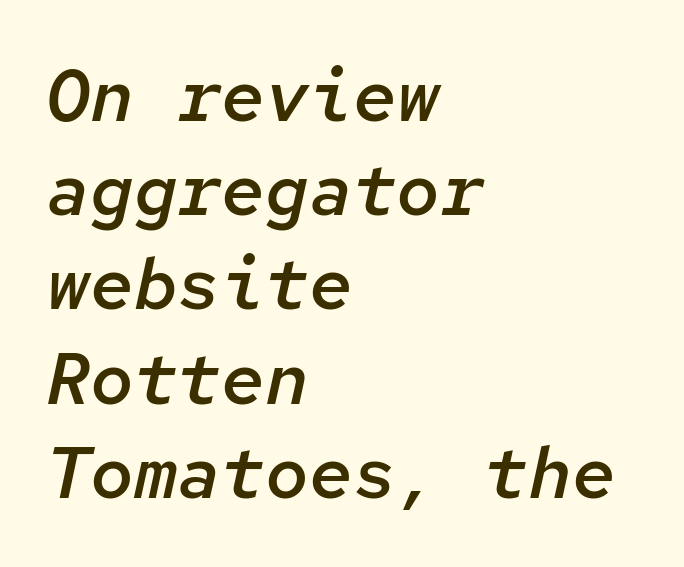
Honestly, there is no underline to notice here at all. Italic? Definitely — the glyphs are oblique. Fixed-width glyphs throughout — classic coding-font behaviour. Compared with an ordinary text face, these strokes are moderately heavier — a semibold. The lines are quadded left. The rows are spaced the way most documents space them.
